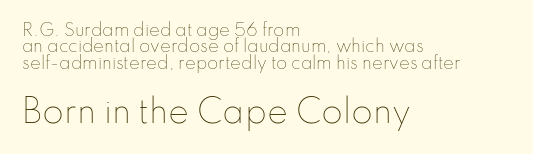
{"italic": "no", "bold": "no", "weight": "thin", "width": "normal", "stroke_contrast": "low", "x_height": "small", "monospaced": "no", "underline": "no", "align": "left", "line_spacing": "tight", "line_spacing_ratio": 1.02, "letter_spacing": "normal", "letter_spacing_em": 0.0, "larger_block": "second", "size_ratio": 1.94, "glyph_px": 31}
